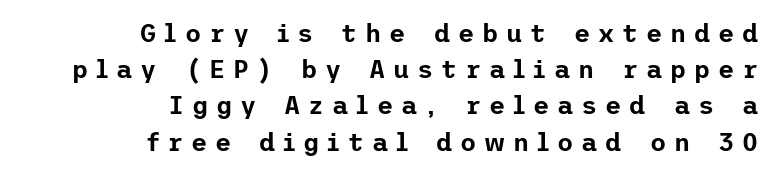
The face used here is rendered with a markedly widened letterfit. Check the space under the baseline: it is left empty. Italic: no, the glyphs are upright roman. These lines are set flush right with a ragged left edge.
